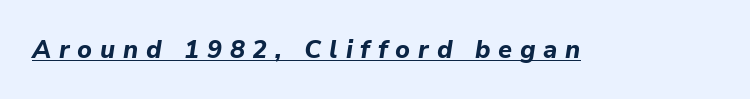
The image shows 25 px bold type, italic (leaning right); set unusually wide letter spacing (+0.31 em), underlined.
